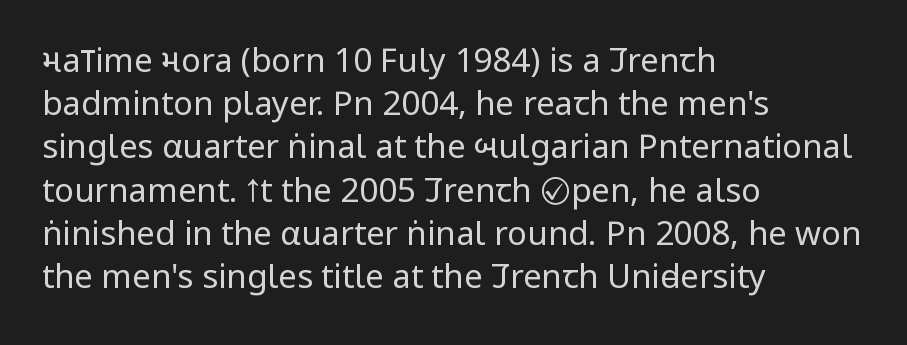
Has an underline been added? It has not. The passage shown is not bold in any degree. Leading matches the norm, producing a regular column. When letters stand straight like this, we call the style roman or upright. Varying glyph widths throughout — classic text-font behaviour.
